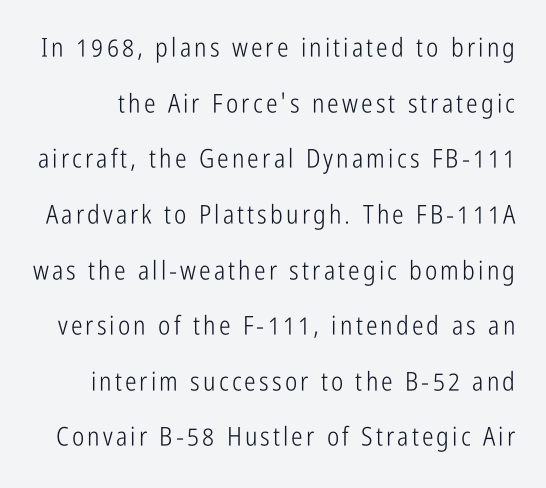
The lines are spread far apart with generous leading. The letters stand straight up with perfectly vertical stems. The foot of each line stays bare and open. Weight: regular or lighter.
